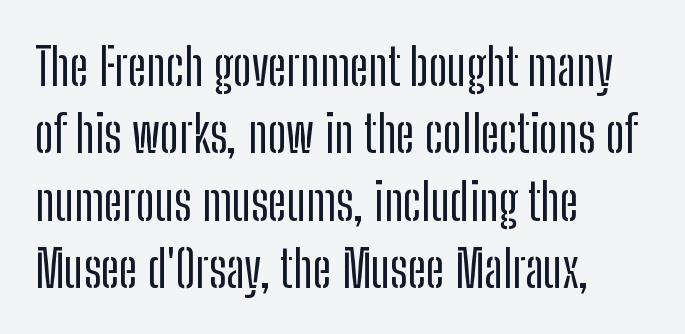
{"serif": "no", "italic": "no", "width": "condensed", "stroke_contrast": "low", "x_height": "medium", "monospaced": "no", "underline": "no", "align": "left", "line_spacing": "normal", "line_spacing_ratio": 1.32, "letter_spacing": "normal", "letter_spacing_em": 0.0, "glyph_px": 51}
